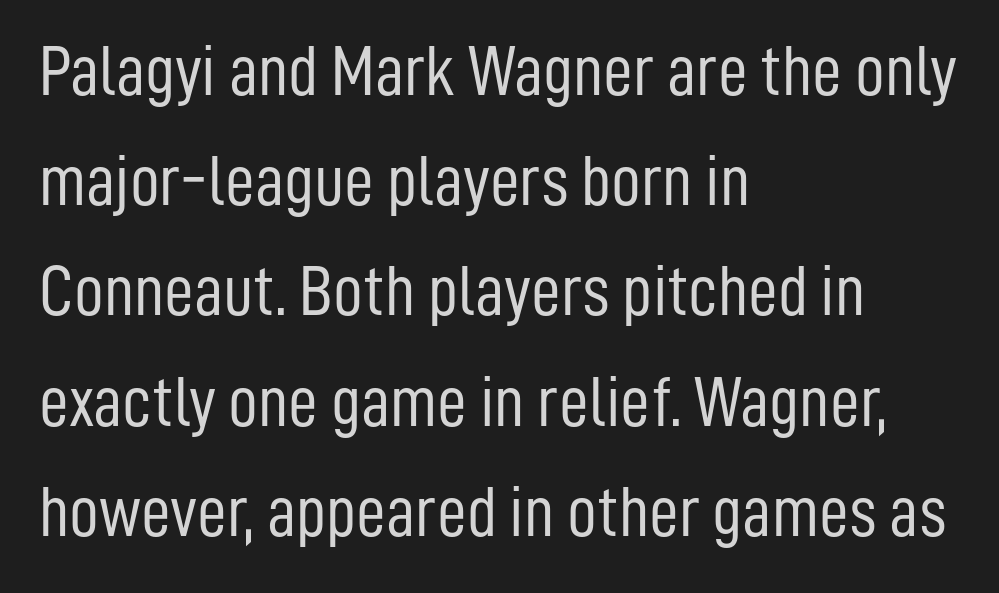
{"serif": "no", "italic": "no", "bold": "no", "weight": "light", "width": "condensed", "stroke_contrast": "low", "x_height": "medium", "monospaced": "no", "underline": "no", "align": "left", "line_spacing": "normal", "line_spacing_ratio": 1.51, "letter_spacing": "normal", "letter_spacing_em": 0.0, "glyph_px": 73}
